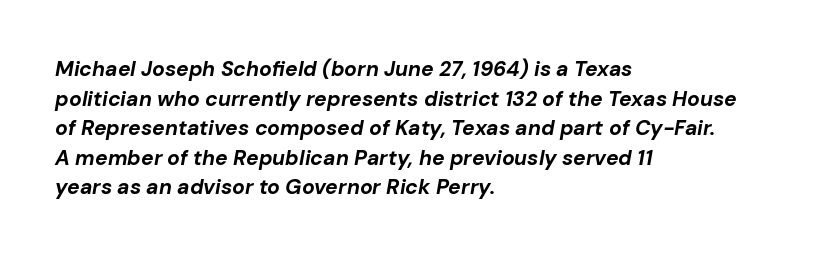
The typesetting leans heavy: a genuine bold. This is oblique type, the kind used for emphasis or titles. Inter-character spacing is left at the font's built-in metrics. Visually the block forms a straight wall on the left and a jagged coastline on the right. The foot of each line stays bare and open. Evenly set lines give the paragraph a standard silhouette.
